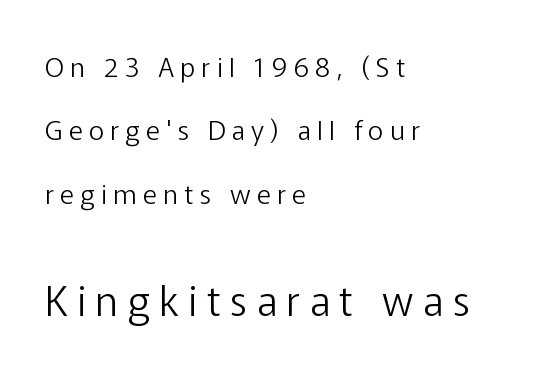
Q: Is the text bold? A: No.
Q: Is the text italic (slanted)? A: No, it is upright.
Q: Is the typeface a serif or a sans-serif typeface? A: Sans-serif.
Q: Is the text underlined? A: No.
Q: How is the paragraph aligned? A: Left-aligned.
Q: Is the spacing between letters normal or unusually wide? A: Unusually wide.
Q: Is the spacing between lines tight, normal or loose? A: Loose.
Q: Which block of text is set in a larger size, the first (top) or the second (bottom)? A: The second (bottom) one.
Q: Width (condensed, normal, or wide)? A: Normal.
Q: Stroke contrast? A: Low.
Q: x-height? A: Medium.
Q: Monospaced? A: No.
